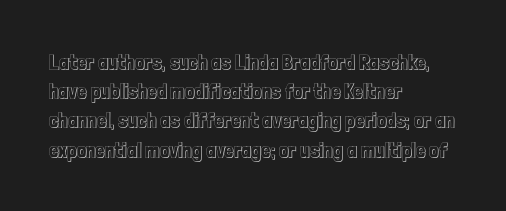
{"italic": "no", "underline": "no", "align": "left", "line_spacing": "normal", "line_spacing_ratio": 1.39, "letter_spacing": "normal", "letter_spacing_em": 0.0, "glyph_px": 21}
